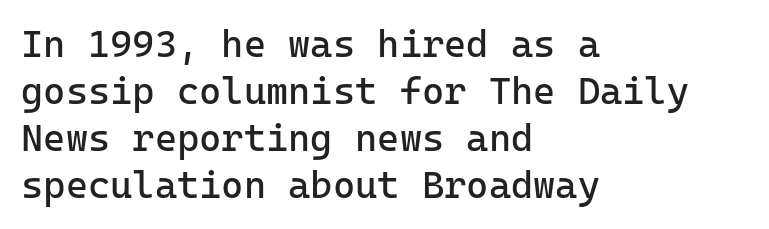
Q: Is the text bold? A: No.
Q: Is the text italic (slanted)? A: No, it is upright.
Q: Is the typeface a serif or a sans-serif typeface? A: Sans-serif.
Q: Is the text underlined? A: No.
Q: How is the paragraph aligned? A: Left-aligned.
Q: Is the spacing between letters normal or unusually wide? A: Normal.
Q: Width (condensed, normal, or wide)? A: Normal.
Q: Stroke contrast? A: Low.
Q: x-height? A: Medium.
